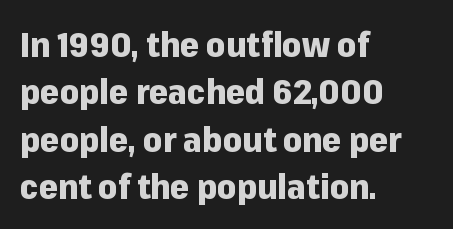
This sample uses an upright cut, with every glyph sitting square on the baseline. What stands out about the letter spacing? Nothing — it is the standard amount. These lines are set flush left with a ragged right edge. Typographically, this falls in the sans-serif category. Interline gaps are of average width in this sample. Quick note: underline off.
